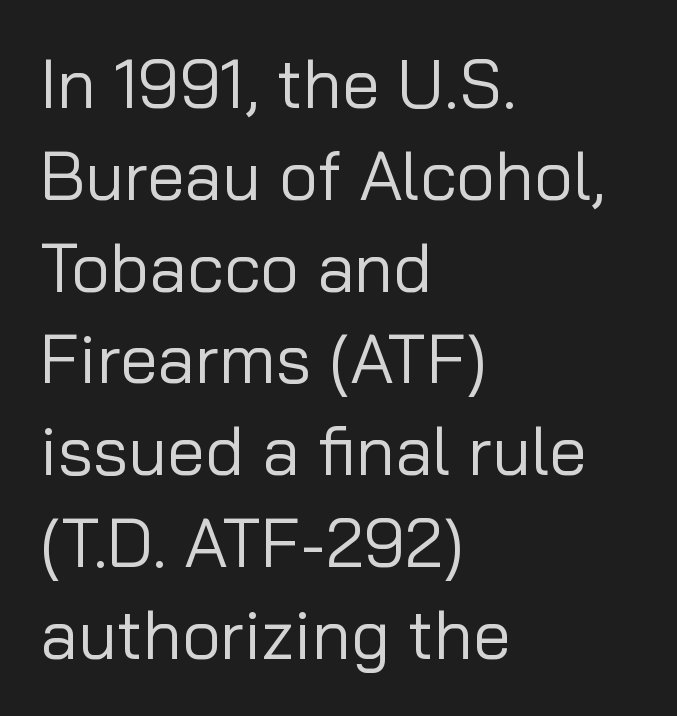
{"serif": "no", "italic": "no", "bold": "no", "weight": "regular", "width": "normal", "stroke_contrast": "low", "x_height": "medium", "monospaced": "no", "underline": "no", "align": "left", "line_spacing": "normal", "line_spacing_ratio": 1.35, "letter_spacing": "normal", "letter_spacing_em": 0.0, "glyph_px": 68}
